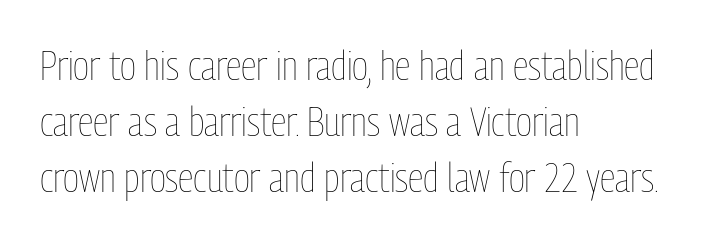
The image shows 41 px thin, condensed type, upright; set left-aligned, normal line spacing (1.37x), normal letter spacing, not underlined; low stroke contrast and a medium x-height.
